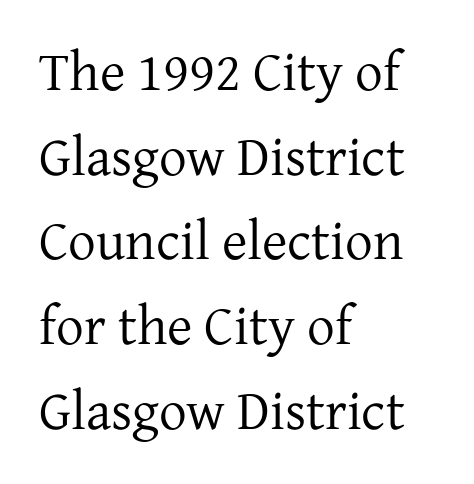
The image shows 55 px regular-weight serif type, upright; set left-aligned, normal line spacing (1.54x), normal letter spacing, not underlined; low stroke contrast and a medium x-height.
